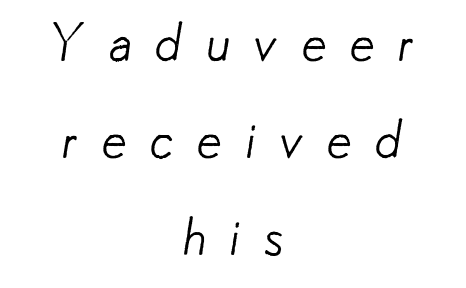
The rendering positions every line midway between the sides. The words here are not underlined. Do the characters align in a grid? No, the font is proportional. In terms of letterspacing, this is a distinctly airy, spread setting.
